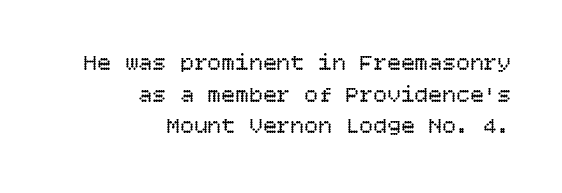
Observe the ordinary spacing: letters are neighbours, not strangers. The designer left line spacing at the default. The foot of each line stays bare and open. Leftover space on each line is placed entirely before the opening word.
